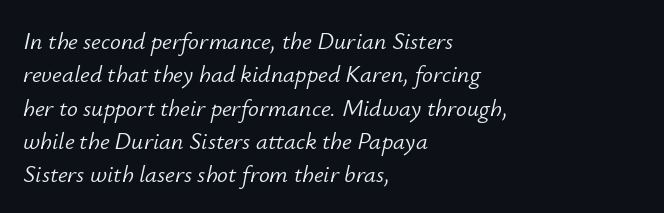
Q: Is the text bold? A: No.
Q: Is the text italic (slanted)? A: Yes, it leans right by about 12 degrees.
Q: Is the text underlined? A: No.
Q: How is the paragraph aligned? A: Left-aligned.
Q: Is the spacing between letters normal or unusually wide? A: Normal.
Q: Is the spacing between lines tight, normal or loose? A: Normal.
